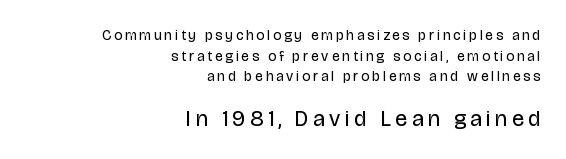
{"italic": "no", "bold": "no", "underline": "no", "align": "right", "line_spacing": "normal", "line_spacing_ratio": 1.47, "letter_spacing": "wide", "letter_spacing_em": 0.22, "larger_block": "second", "size_ratio": 1.57, "glyph_px": 22}
